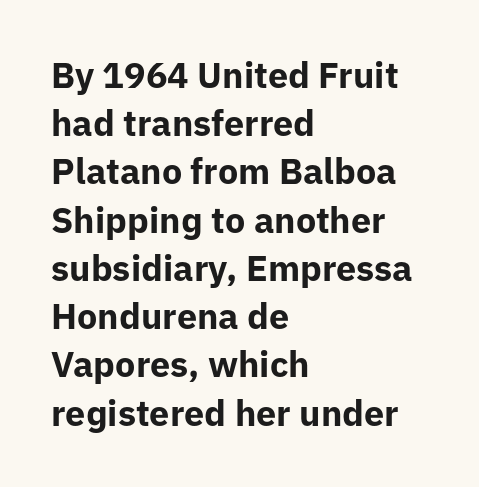
Are there feet on the stems? There aren't — it's a sans. Bold? Absolutely — the strokes are thick and heavy. In CSS terms this would be text-align: left. Quick note: interline space is typical.
